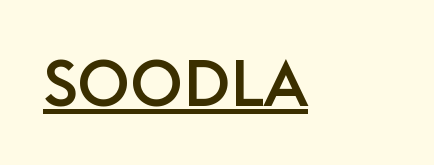
The image shows 65 px sans-serif type, upright; set normal letter spacing, underlined; low stroke contrast and a large x-height.
